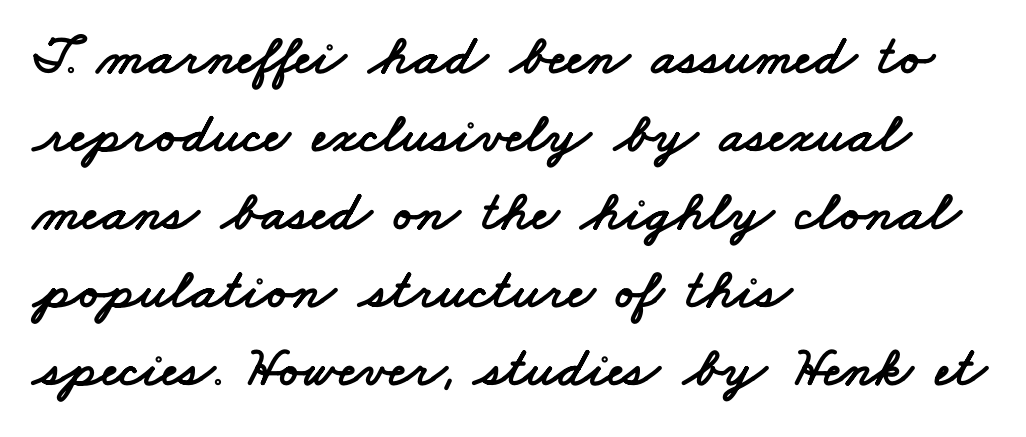
Q: Is the typeface a serif or a sans-serif typeface? A: Sans-serif.
Q: Is the text underlined? A: No.
Q: How is the paragraph aligned? A: Left-aligned.
Q: Is the spacing between letters normal or unusually wide? A: Normal.
Q: Is the spacing between lines tight, normal or loose? A: Normal.
Q: Width (condensed, normal, or wide)? A: Wide.
Q: Stroke contrast? A: Low.
Q: x-height? A: Small.
Q: Monospaced? A: No.
